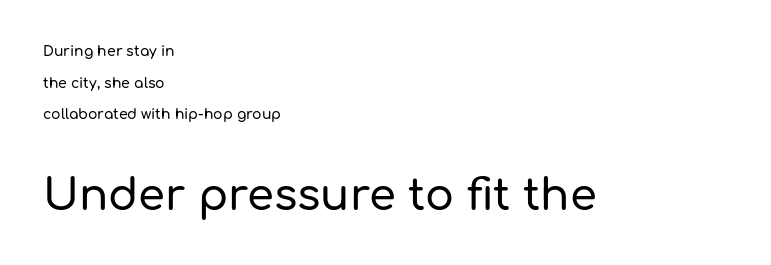
{"serif": "no", "italic": "no", "width": "normal", "stroke_contrast": "low", "x_height": "medium", "monospaced": "no", "underline": "no", "align": "left", "line_spacing": "loose", "line_spacing_ratio": 2.26, "letter_spacing": "normal", "letter_spacing_em": 0.0, "larger_block": "second", "size_ratio": 3.07, "glyph_px": 43}
